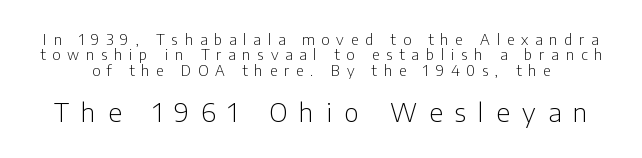
Heft: none added — not bold. Reading down the column, the eye jumps only a short way to each next line. If you drew a line through each stem, it would be perfectly vertical. Is the lower block the larger one? Yes — the lower block carries the bigger type. The letters are spread apart with noticeably loose tracking. The area under the type is left untouched.
